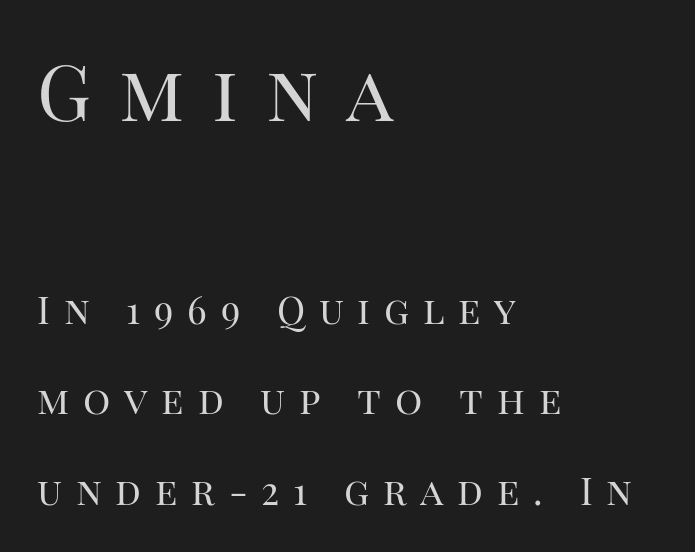
Q: Is the text bold? A: No.
Q: Is the text italic (slanted)? A: No, it is upright.
Q: Is the typeface a serif or a sans-serif typeface? A: Serif.
Q: Is the text underlined? A: No.
Q: How is the paragraph aligned? A: Left-aligned.
Q: Is the spacing between letters normal or unusually wide? A: Unusually wide.
Q: Is the spacing between lines tight, normal or loose? A: Loose.
Q: Which block of text is set in a larger size, the first (top) or the second (bottom)? A: The first (top) one.
Q: Width (condensed, normal, or wide)? A: Normal.
Q: Stroke contrast? A: High.
Q: x-height? A: Large.
Q: Monospaced? A: No.
